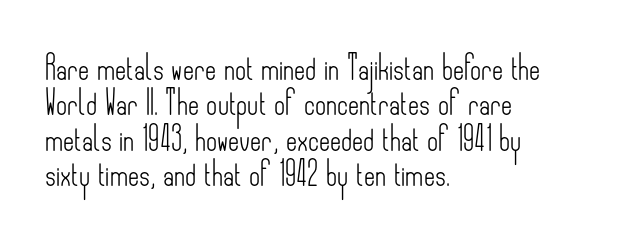
The image shows 24 px text type, upright; set left-aligned, normal line spacing (1.47x), normal letter spacing, not underlined.
